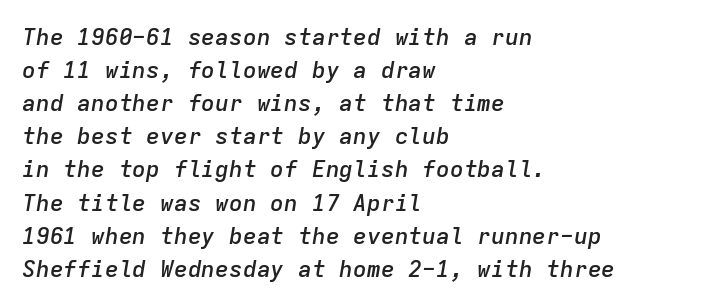
The image shows 23 px text type, italic (leaning right); set left-aligned, normal line spacing (1.44x), normal letter spacing, not underlined.
